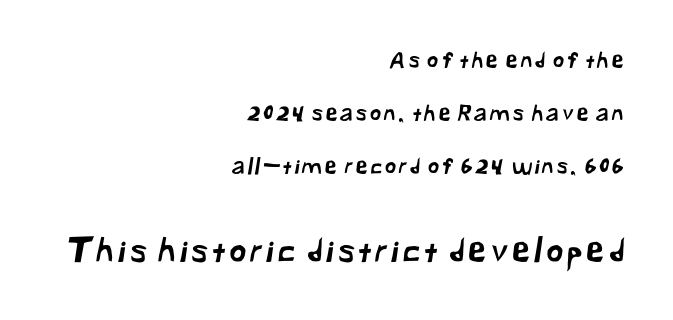
Honestly, the rows look like they've been pulled way apart. This sample has the flowing, uneven cadence of proportional lettering. Font category for this specimen: sans-serif. The designer gave the closing block more size than the opening block. Letters rest on an invisible, unmarked baseline. One-word summary of the alignment: right.
